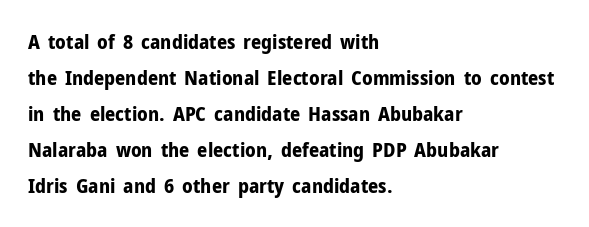
{"italic": "no", "bold": "yes", "underline": "no", "align": "left", "line_spacing_ratio": 1.8, "letter_spacing": "normal", "letter_spacing_em": 0.0, "glyph_px": 20}
